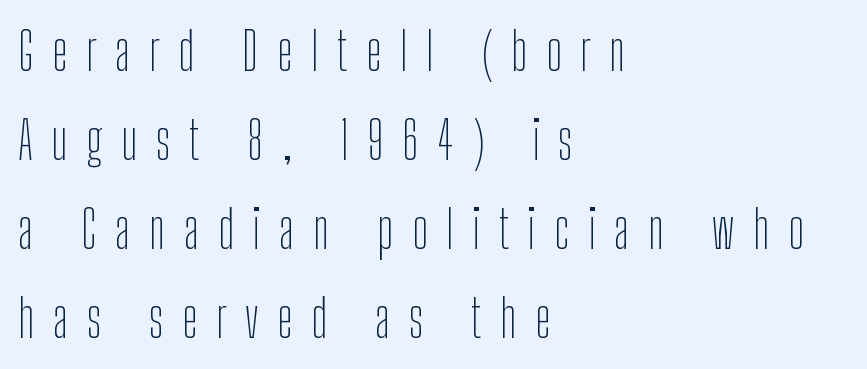
Q: Is the text bold? A: No.
Q: Is the text italic (slanted)? A: No, it is upright.
Q: Is the typeface a serif or a sans-serif typeface? A: Sans-serif.
Q: Is the text underlined? A: No.
Q: How is the paragraph aligned? A: Left-aligned.
Q: Is the spacing between letters normal or unusually wide? A: Unusually wide.
Q: Is the spacing between lines tight, normal or loose? A: Normal.
Q: Width (condensed, normal, or wide)? A: Condensed.
Q: Stroke contrast? A: Low.
Q: x-height? A: Medium.
Q: Monospaced? A: No.
